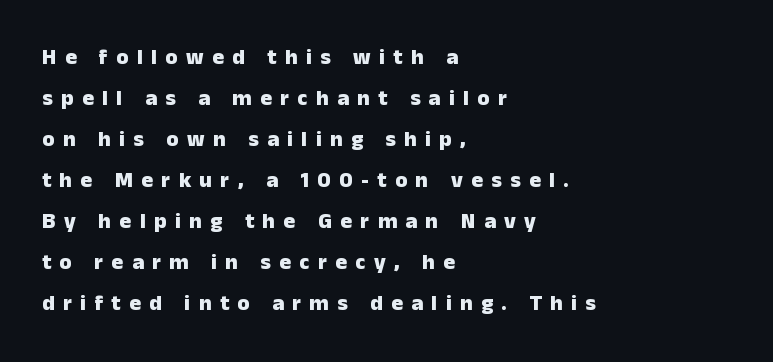
Q: Is the text bold? A: Yes.
Q: Is the text italic (slanted)? A: No, it is upright.
Q: Is the text underlined? A: No.
Q: How is the paragraph aligned? A: Left-aligned.
Q: Is the spacing between letters normal or unusually wide? A: Unusually wide.
